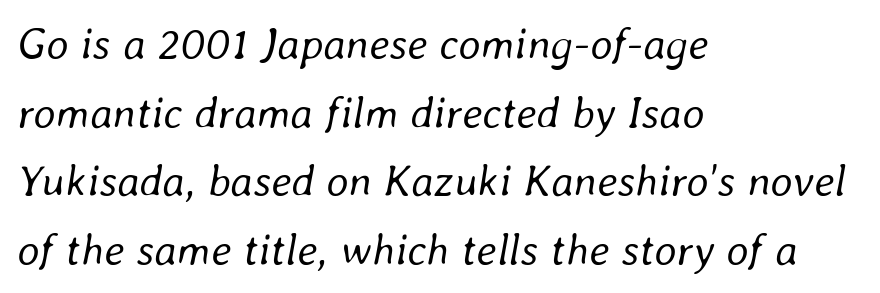
The image shows 44 px regular-weight type, italic (leaning right); set left-aligned, normal line spacing (1.56x), normal letter spacing, not underlined; low stroke contrast and a medium x-height.
